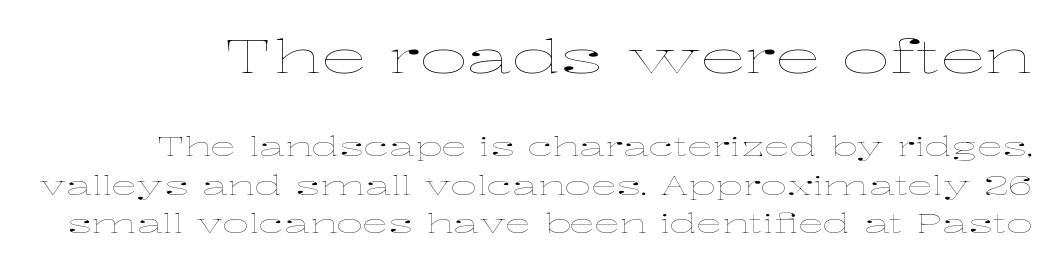
Letter spacing: default. These lines were composed using upright roman letters. A normal amount of white space separates one row of letters from the next. Large over small — that's the arrangement of the two blocks here.
